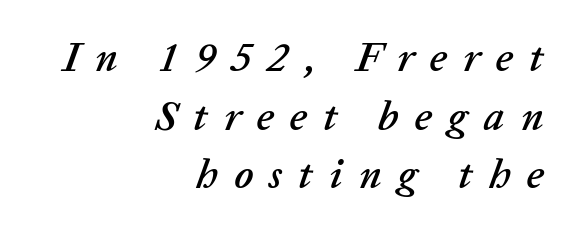
Q: Is the text italic (slanted)? A: Yes, it leans right by about 20 degrees.
Q: Is the text underlined? A: No.
Q: How is the paragraph aligned? A: Right-aligned.
Q: Is the spacing between letters normal or unusually wide? A: Unusually wide.
Q: Is the spacing between lines tight, normal or loose? A: Normal.
Q: Width (condensed, normal, or wide)? A: Normal.
Q: Stroke contrast? A: Low.
Q: x-height? A: Medium.
Q: Monospaced? A: No.
